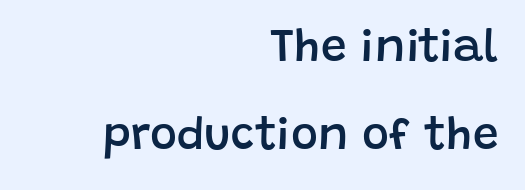
{"serif": "no", "italic": "no", "bold": "semi", "weight": "semibold", "width": "normal", "stroke_contrast": "low", "x_height": "large", "monospaced": "no", "underline": "no", "align": "right", "line_spacing": "loose", "line_spacing_ratio": 1.92, "letter_spacing": "normal", "letter_spacing_em": 0.0, "glyph_px": 46}
